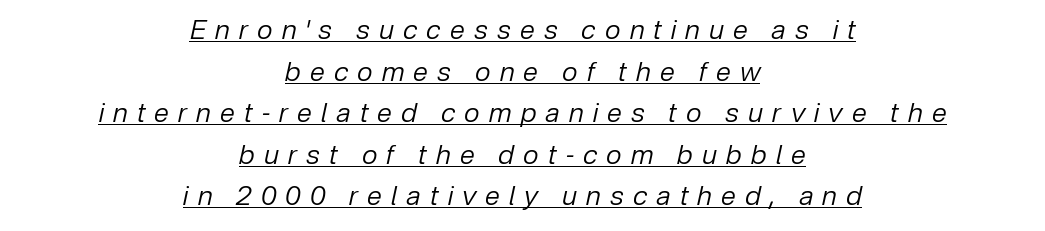
{"italic": "yes", "lean": "right", "slant_degrees": 12, "bold": "no", "underline": "yes", "align": "center", "line_spacing": "normal", "line_spacing_ratio": 1.54, "letter_spacing": "wide", "letter_spacing_em": 0.34, "glyph_px": 27}
